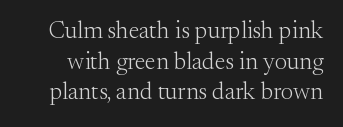
{"italic": "no", "bold": "no", "underline": "no", "line_spacing": "normal", "line_spacing_ratio": 1.28, "letter_spacing": "normal", "letter_spacing_em": 0.0, "glyph_px": 24}
